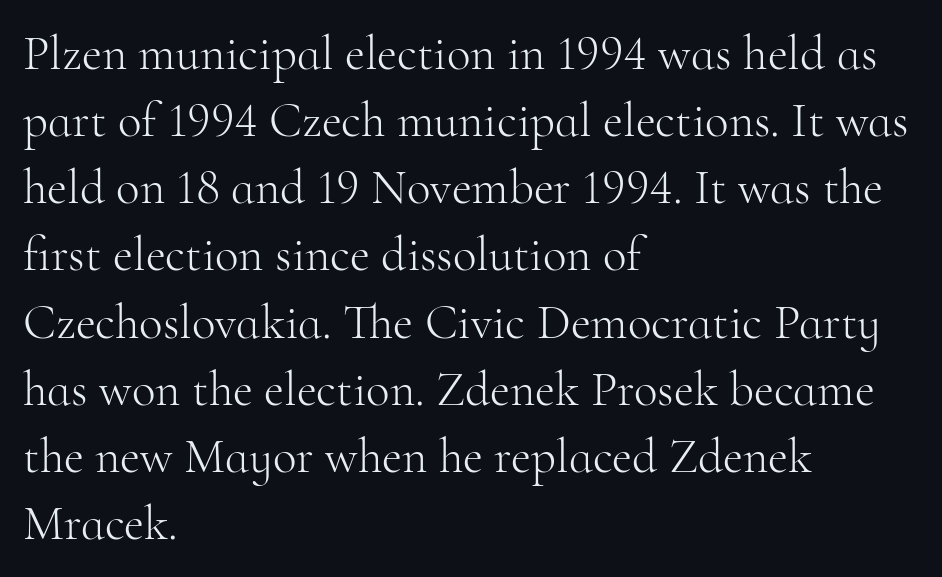
Q: Is the text bold? A: No.
Q: Is the text italic (slanted)? A: No, it is upright.
Q: Is the typeface a serif or a sans-serif typeface? A: Serif.
Q: Is the text underlined? A: No.
Q: How is the paragraph aligned? A: Left-aligned.
Q: Is the spacing between letters normal or unusually wide? A: Normal.
Q: Is the spacing between lines tight, normal or loose? A: Normal.
Q: Width (condensed, normal, or wide)? A: Normal.
Q: Stroke contrast? A: High.
Q: x-height? A: Small.
Q: Monospaced? A: No.
